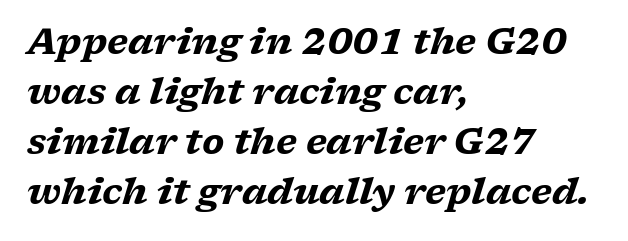
Q: Is the text bold? A: Yes.
Q: Is the text italic (slanted)? A: Yes, it leans right by about 17 degrees.
Q: Is the typeface a serif or a sans-serif typeface? A: Serif.
Q: Is the text underlined? A: No.
Q: How is the paragraph aligned? A: Left-aligned.
Q: Is the spacing between letters normal or unusually wide? A: Normal.
Q: Is the spacing between lines tight, normal or loose? A: Normal.
Q: Width (condensed, normal, or wide)? A: Wide.
Q: Stroke contrast? A: Low.
Q: x-height? A: Medium.
Q: Monospaced? A: No.
